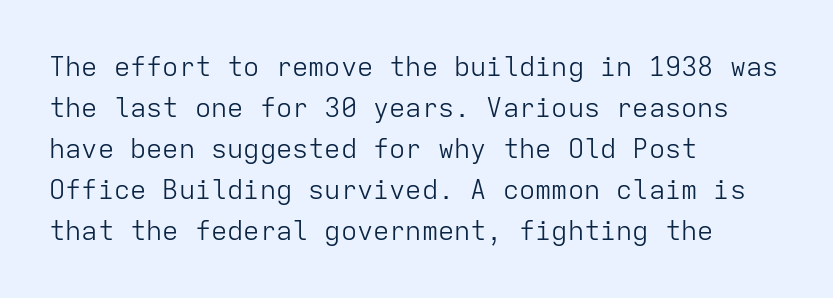
Q: Is the text bold? A: No.
Q: Is the text italic (slanted)? A: No, it is upright.
Q: Is the text underlined? A: No.
Q: How is the paragraph aligned? A: Left-aligned.
Q: Is the spacing between letters normal or unusually wide? A: Normal.
Q: Is the spacing between lines tight, normal or loose? A: Normal.
